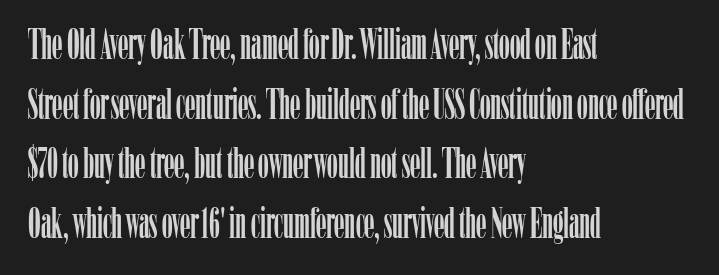
Q: Is the text italic (slanted)? A: No, it is upright.
Q: Is the typeface a serif or a sans-serif typeface? A: Serif.
Q: Is the text underlined? A: No.
Q: How is the paragraph aligned? A: Left-aligned.
Q: Is the spacing between letters normal or unusually wide? A: Normal.
Q: Is the spacing between lines tight, normal or loose? A: Normal.
Q: Width (condensed, normal, or wide)? A: Condensed.
Q: Stroke contrast? A: Low.
Q: x-height? A: Medium.
Q: Monospaced? A: No.
